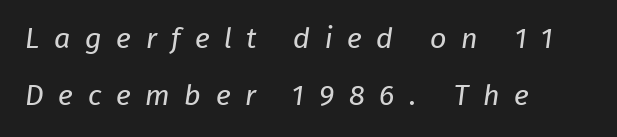
The image shows 29 px regular-weight sans-serif type; set left-aligned, loose line spacing (1.95x), unusually wide letter spacing (+0.5 em), not underlined; low stroke contrast and a medium x-height.
